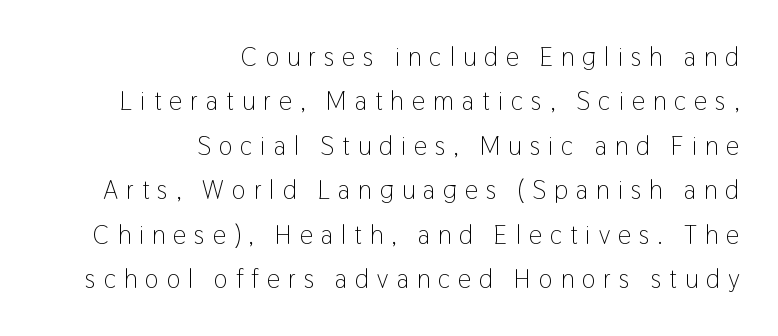
Short and long lines alike share a common ending point at right. The letters look calm and open, with moderate or lighter stems. The lettering stays uniformly vertical, giving the passage a roman look. Descenders are the only things crossing below the line. Display-style spreading of the glyphs; the letterfit is very open.
